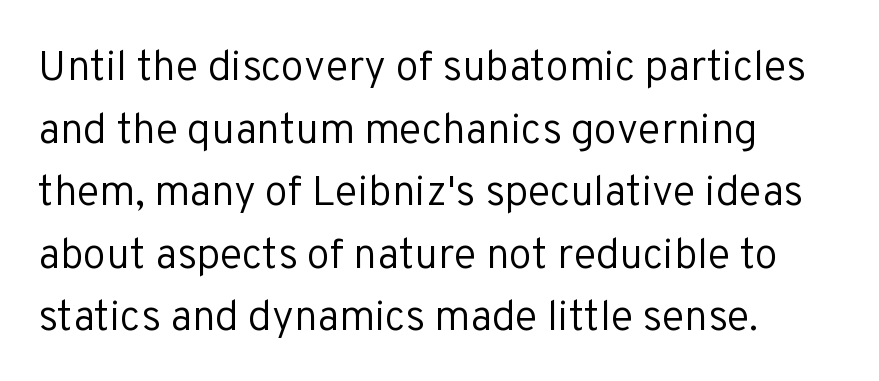
The image shows 42 px regular-weight sans-serif type, upright; set left-aligned, normal line spacing (1.49x), normal letter spacing, not underlined; low stroke contrast and a medium x-height.
